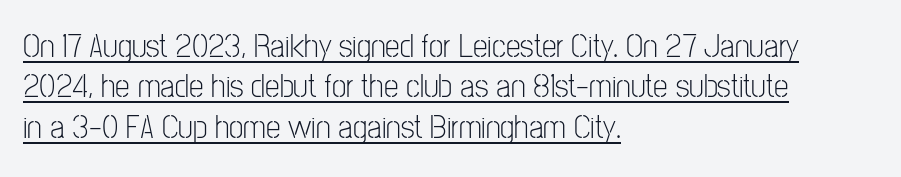
The image shows 33 px light, condensed sans-serif type, upright; set left-aligned, line spacing 1.22x, normal letter spacing, underlined; low stroke contrast and a medium x-height.
